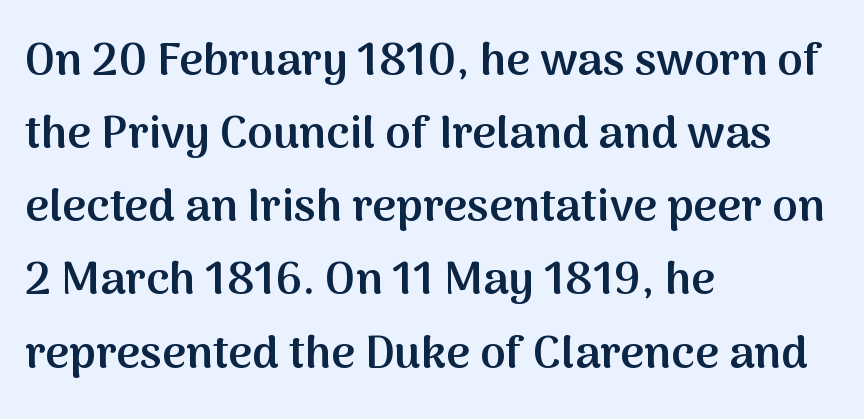
Typographically, this falls in the sans-serif category. Line spacing here is normal. Note the varied advance widths — an 'i' is clearly narrower than an 'm'. Weight: semibold (demi).
